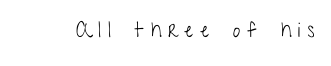
The image shows 21 px text type, upright; set unusually wide letter spacing (+0.32 em), not underlined.
